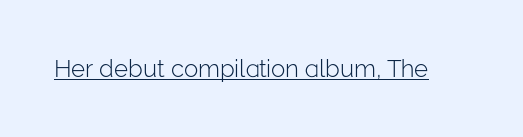
Underlined type. When letters stand straight like this, we call the style roman or upright. The line texture is even and compact thanks to regular tracking. The strokes carry an ordinary text weight at most.
